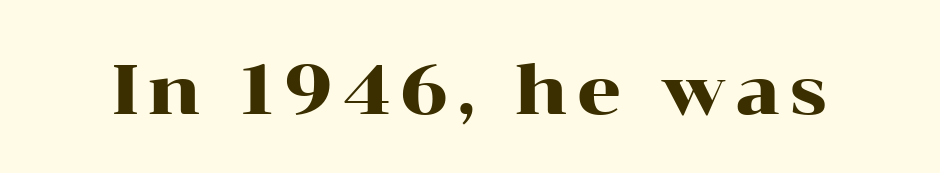
The image shows 70 px wide serif type, upright; set not underlined; high stroke contrast and a medium x-height.
